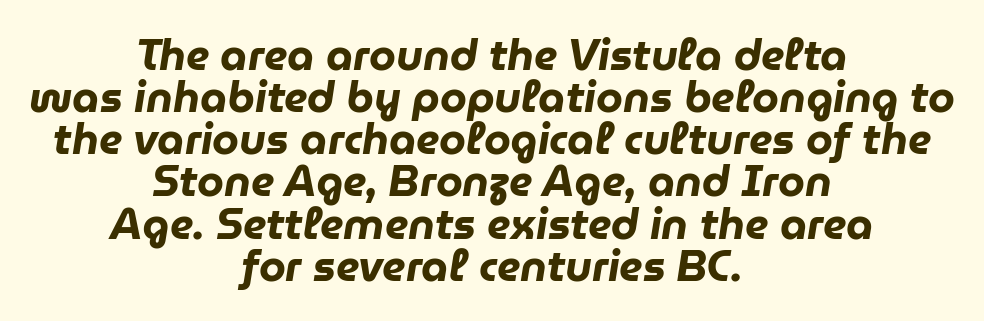
What's the leading like? Squeezed, with rows nearly overlapping. Caption: multi-line text, centered on the measure. Varying glyph widths throughout — classic text-font behaviour. Check under the words: just untouched page. The face used here has a pronounced slope to its letters. Weight check: bold — yes, fully.
